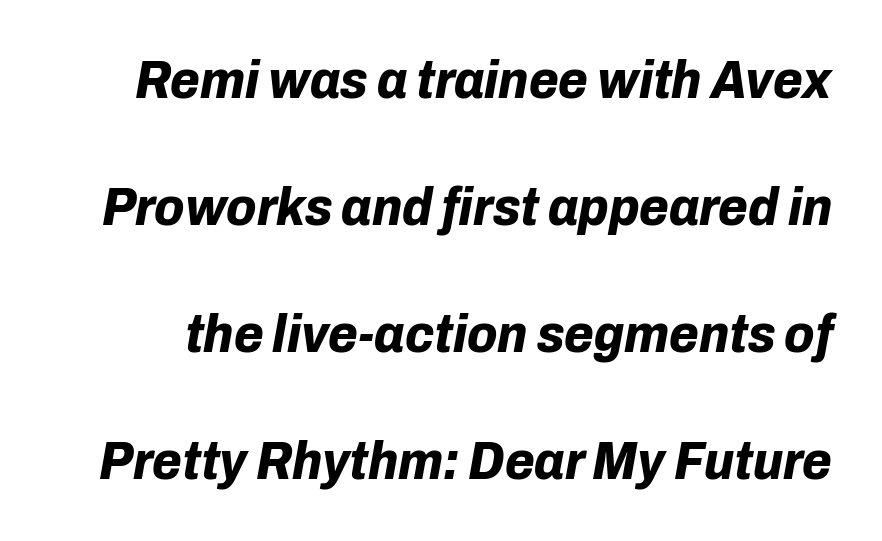
The image shows 54 px bold type, italic (leaning right); set loose line spacing (2.35x), normal letter spacing, not underlined; low stroke contrast and a medium x-height.
